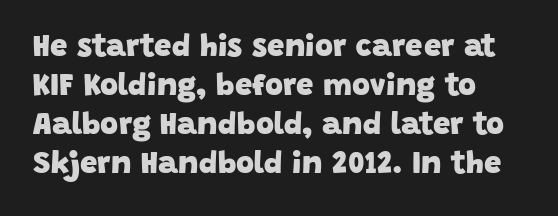
Q: Is the text bold? A: Yes.
Q: Is the typeface a serif or a sans-serif typeface? A: Sans-serif.
Q: Is the text underlined? A: No.
Q: Is the spacing between letters normal or unusually wide? A: Normal.
Q: Is the spacing between lines tight, normal or loose? A: Normal.
Q: Width (condensed, normal, or wide)? A: Normal.
Q: Stroke contrast? A: Low.
Q: x-height? A: Large.
Q: Monospaced? A: No.
